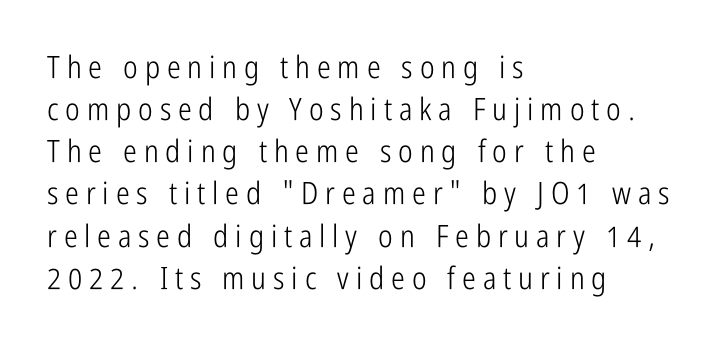
{"serif": "no", "italic": "no", "bold": "no", "weight": "light", "width": "condensed", "stroke_contrast": "low", "x_height": "medium", "monospaced": "no", "underline": "no", "align": "left", "line_spacing": "normal", "line_spacing_ratio": 1.36, "letter_spacing": "wide", "letter_spacing_em": 0.22, "glyph_px": 31}
